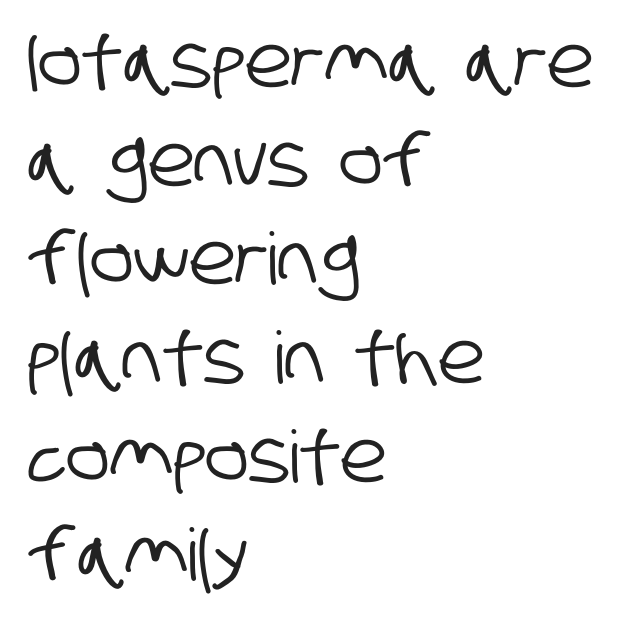
{"serif": "no", "width": "condensed", "stroke_contrast": "low", "x_height": "large", "monospaced": "no", "underline": "no", "align": "left", "line_spacing": "normal", "line_spacing_ratio": 1.37, "letter_spacing": "normal", "letter_spacing_em": 0.0, "glyph_px": 72}
